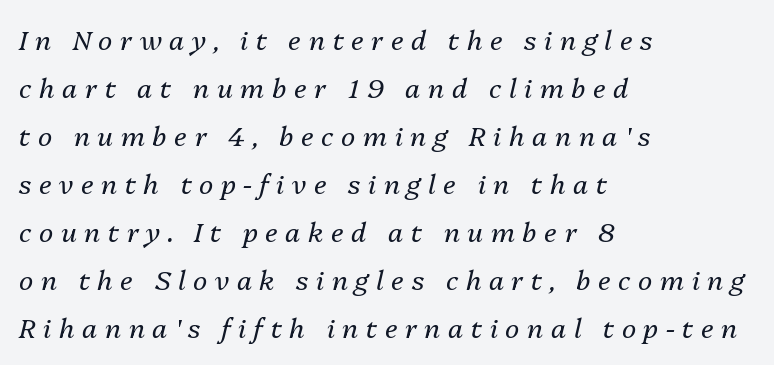
{"italic": "yes", "lean": "right", "slant_degrees": 13, "bold": "no", "underline": "no", "align": "left", "line_spacing_ratio": 1.78, "letter_spacing": "wide", "letter_spacing_em": 0.28, "glyph_px": 27}
